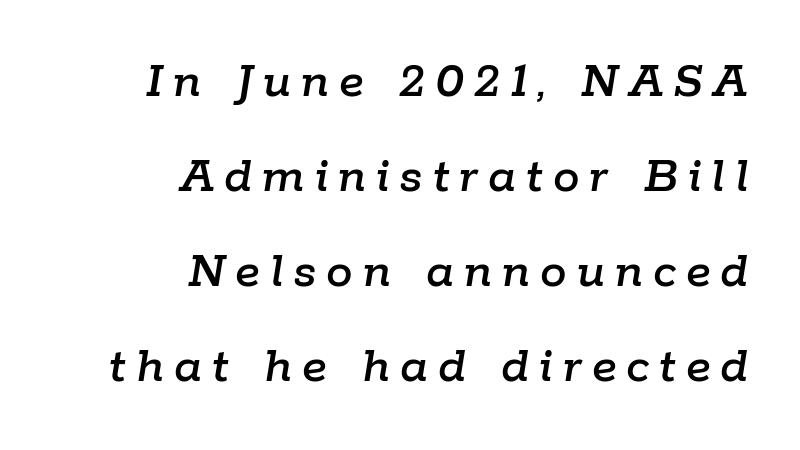
The image shows 53 px text type, italic (leaning right); set right-aligned, line spacing 1.79x, not underlined; low stroke contrast and a medium x-height.
